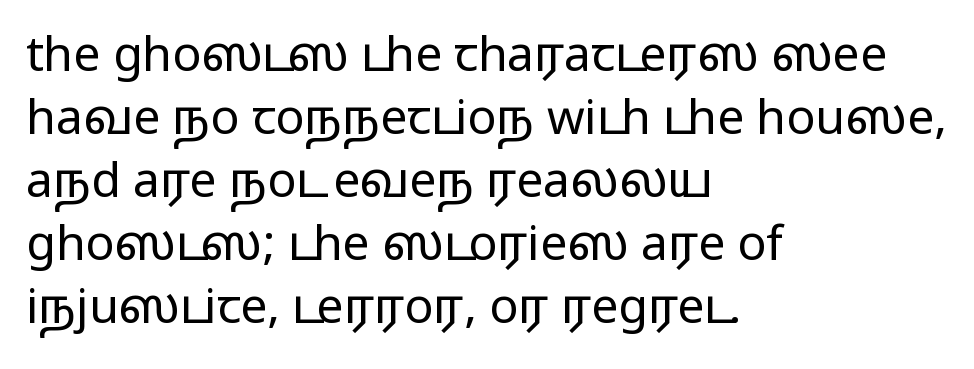
Q: Is the text bold? A: No.
Q: Is the text italic (slanted)? A: No, it is upright.
Q: Is the typeface a serif or a sans-serif typeface? A: Sans-serif.
Q: Is the text underlined? A: No.
Q: How is the paragraph aligned? A: Left-aligned.
Q: Is the spacing between letters normal or unusually wide? A: Normal.
Q: Is the spacing between lines tight, normal or loose? A: Normal.
Q: Width (condensed, normal, or wide)? A: Wide.
Q: Stroke contrast? A: Low.
Q: x-height? A: Medium.
Q: Monospaced? A: No.
